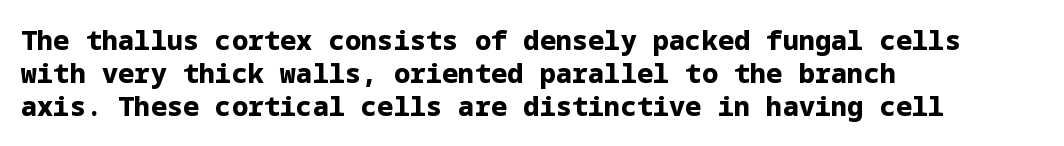
{"italic": "no", "bold": "yes", "underline": "no", "align": "left", "line_spacing_ratio": 1.23, "letter_spacing": "normal", "letter_spacing_em": 0.0, "glyph_px": 27}
